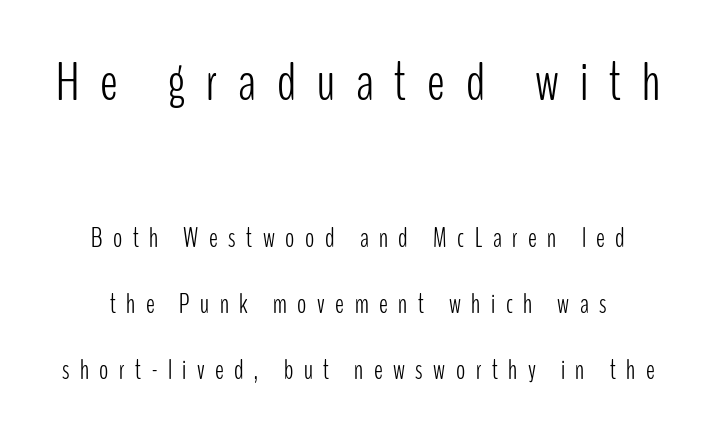
Here the first block reads like a headline and the second like body copy. Note: no serifs on the glyphs. Lines of text with bare space underneath. Regarding leading, the lines here are spaced well apart.
